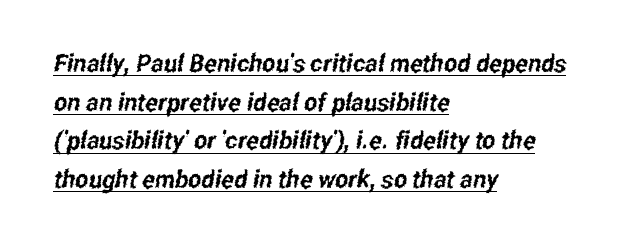
Honestly, the letter spacing is just normal — you wouldn't notice it. The typesetter chose a ragged-right arrangement here. Beneath each row of characters lies a ruled line. Normally led — the rows are evenly, conventionally spaced.
